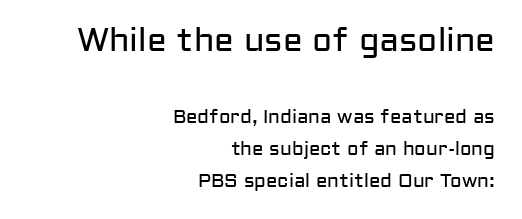
{"serif": "no", "italic": "no", "bold": "no", "weight": "regular", "width": "normal", "stroke_contrast": "low", "x_height": "medium", "monospaced": "no", "underline": "no", "align": "right", "line_spacing": "normal", "line_spacing_ratio": 1.69, "letter_spacing": "normal", "letter_spacing_em": 0.0, "larger_block": "first", "size_ratio": 1.74, "glyph_px": 33}
